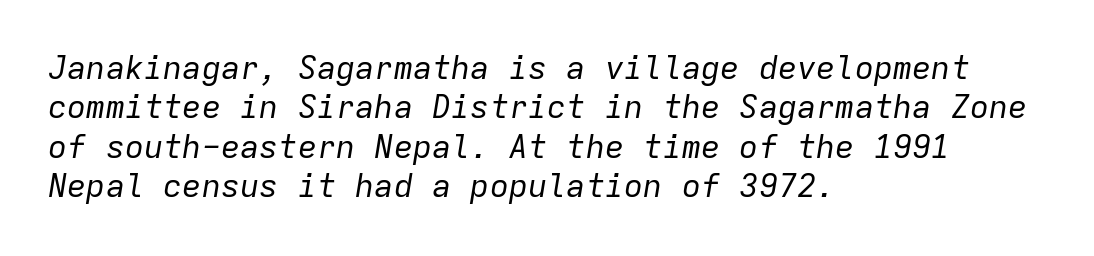
Q: Is the text bold? A: No.
Q: Is the text italic (slanted)? A: Yes, it leans right by about 9 degrees.
Q: Is the text underlined? A: No.
Q: How is the paragraph aligned? A: Left-aligned.
Q: Is the spacing between letters normal or unusually wide? A: Normal.
Q: Width (condensed, normal, or wide)? A: Normal.
Q: Stroke contrast? A: Low.
Q: x-height? A: Medium.
Q: Monospaced? A: Yes.
